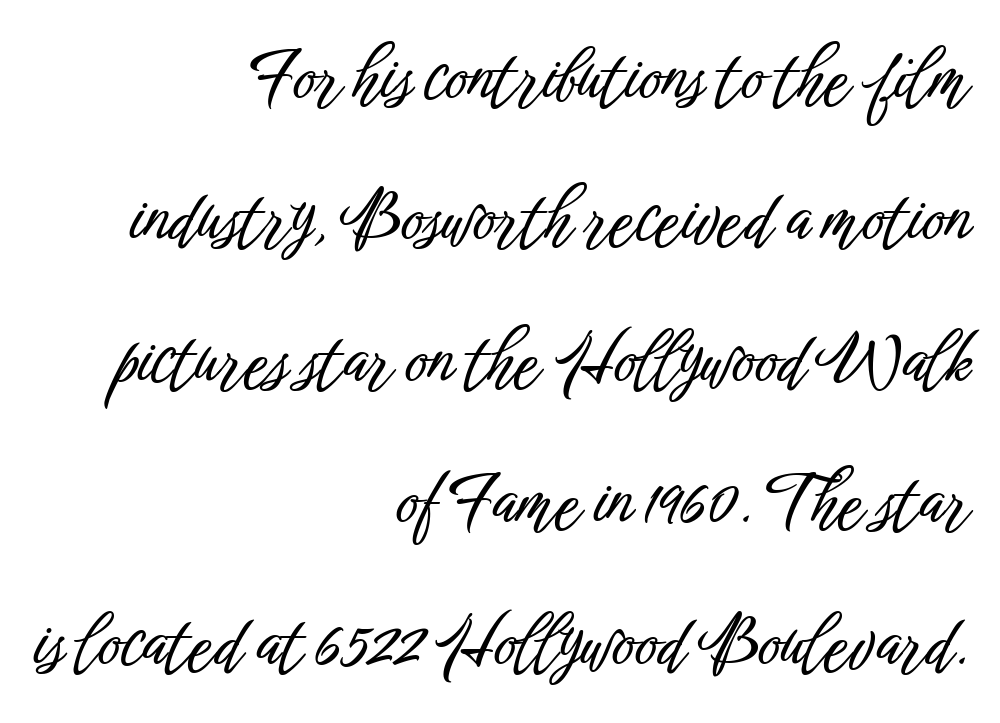
Honestly, there is no underline to notice here at all. Line spacing here is loose. Honestly, the letter spacing is just normal — you wouldn't notice it. The rendering uses natural spacing where letterforms have individual widths.
